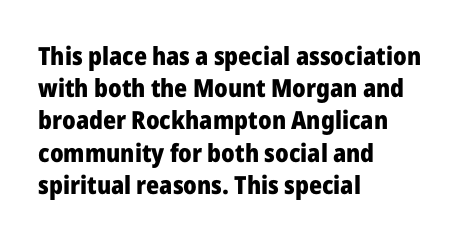
The image shows 25 px bold type, upright; set left-aligned, normal line spacing (1.29x), normal letter spacing, not underlined.
